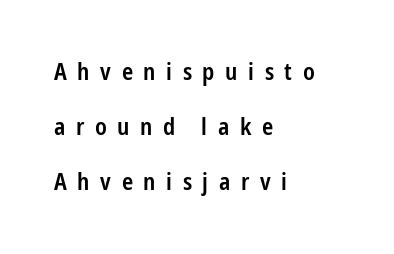
Students, note that the glyphs here are deliberately spaced far apart. Each new line begins a long way beneath the previous one. If you drew a ruler down the left edge, every line would touch it. Any mark beneath the type? The region is blank. What weight is shown? A semibold, between regular and bold. These lines were composed using upright roman letters.
